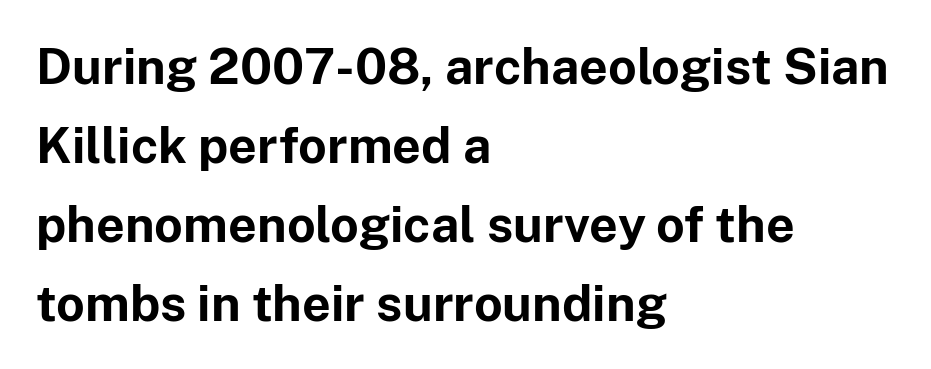
Q: Is the text bold? A: Yes.
Q: Is the text italic (slanted)? A: No, it is upright.
Q: Is the typeface a serif or a sans-serif typeface? A: Sans-serif.
Q: Is the text underlined? A: No.
Q: How is the paragraph aligned? A: Left-aligned.
Q: Is the spacing between letters normal or unusually wide? A: Normal.
Q: Is the spacing between lines tight, normal or loose? A: Normal.
Q: Width (condensed, normal, or wide)? A: Normal.
Q: Stroke contrast? A: Low.
Q: x-height? A: Medium.
Q: Monospaced? A: No.
